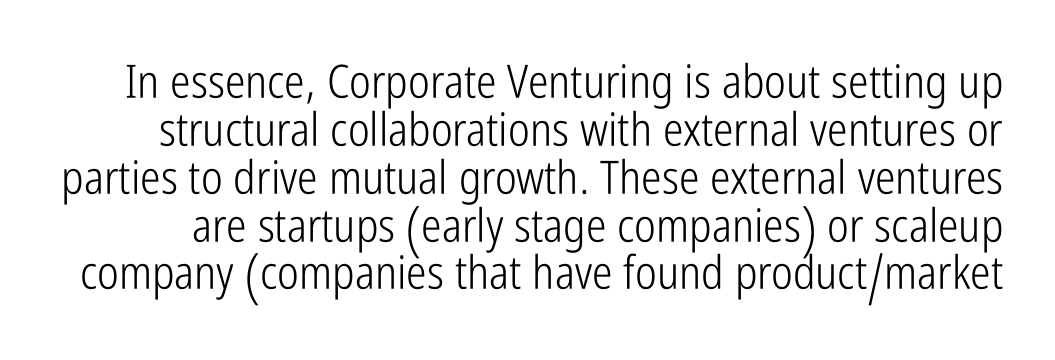
The image shows 46 px light, condensed sans-serif type, upright; set tight line spacing (1.04x), normal letter spacing, not underlined; low stroke contrast and a medium x-height.
